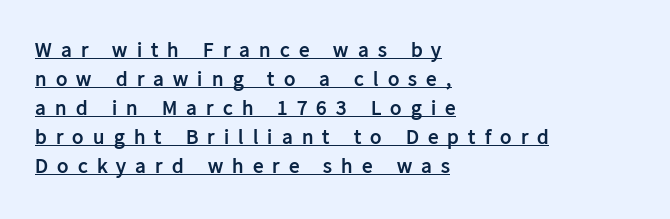
All the whitespace from short lines collects on the right. This is the regular roman posture of the typeface. Words appear elongated and porous because spacing is wide. Weight check: bold — yes, fully. The string is rendered with underlining switched on. Vertical spacing — default.
